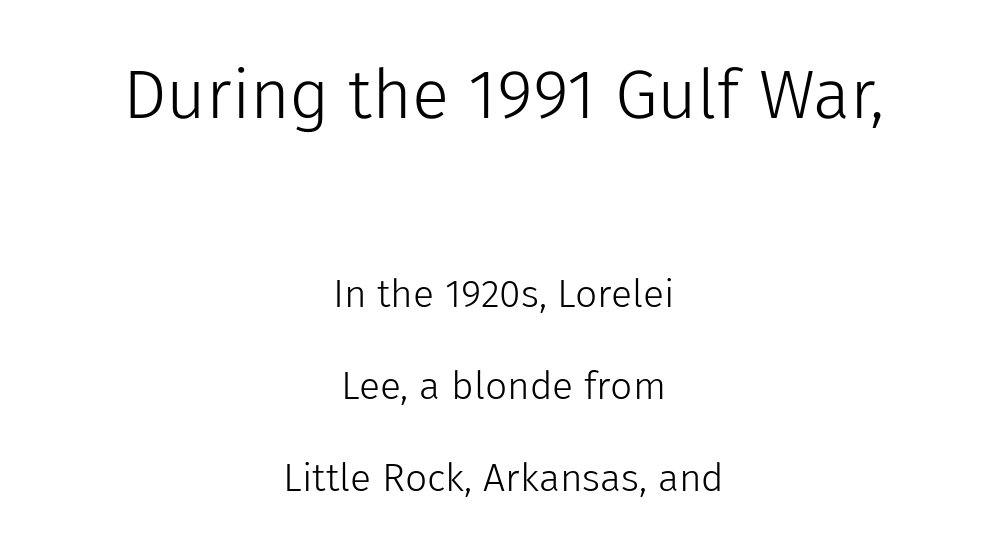
{"serif": "no", "italic": "no", "bold": "no", "weight": "light", "width": "normal", "stroke_contrast": "low", "x_height": "medium", "monospaced": "no", "underline": "no", "align": "center", "line_spacing": "loose", "line_spacing_ratio": 2.35, "letter_spacing": "normal", "letter_spacing_em": 0.0, "larger_block": "first", "size_ratio": 1.77, "glyph_px": 69}
